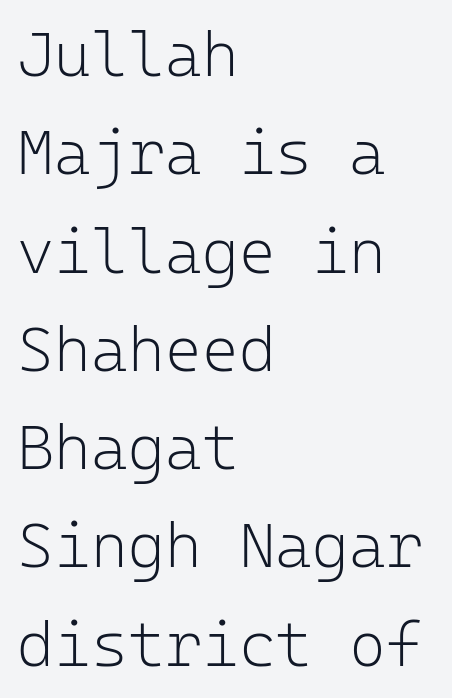
The image shows 63 px light sans-serif type, upright, monospaced; set left-aligned, normal line spacing (1.56x), normal letter spacing, not underlined; low stroke contrast and a medium x-height.
